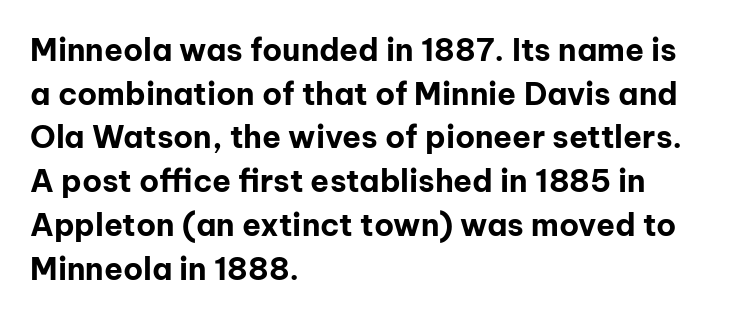
Q: Is the text bold? A: Yes.
Q: Is the text italic (slanted)? A: No, it is upright.
Q: Is the typeface a serif or a sans-serif typeface? A: Sans-serif.
Q: Is the text underlined? A: No.
Q: How is the paragraph aligned? A: Left-aligned.
Q: Is the spacing between letters normal or unusually wide? A: Normal.
Q: Is the spacing between lines tight, normal or loose? A: Normal.
Q: Width (condensed, normal, or wide)? A: Normal.
Q: Stroke contrast? A: Low.
Q: x-height? A: Medium.
Q: Monospaced? A: No.
